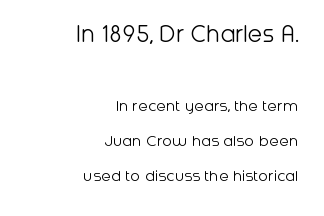
Q: Is the text bold? A: No.
Q: Is the text italic (slanted)? A: No, it is upright.
Q: Is the text underlined? A: No.
Q: How is the paragraph aligned? A: Right-aligned.
Q: Is the spacing between letters normal or unusually wide? A: Normal.
Q: Is the spacing between lines tight, normal or loose? A: Loose.
Q: Which block of text is set in a larger size, the first (top) or the second (bottom)? A: The first (top) one.
